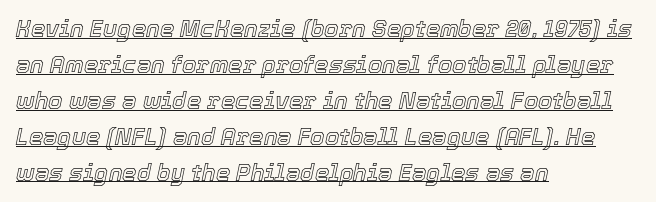
The image shows 23 px text type, italic (leaning right); set left-aligned, normal line spacing (1.56x), normal letter spacing, underlined.
